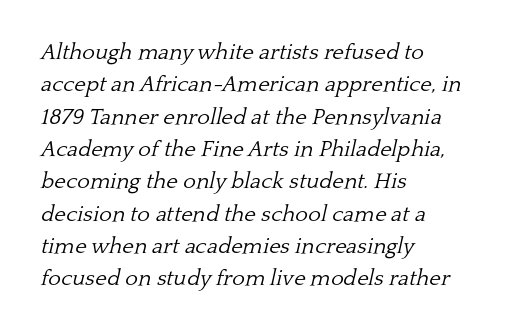
{"italic": "yes", "lean": "right", "slant_degrees": 13, "bold": "no", "underline": "no", "align": "left", "line_spacing": "normal", "line_spacing_ratio": 1.47, "letter_spacing": "normal", "letter_spacing_em": 0.0, "glyph_px": 22}
